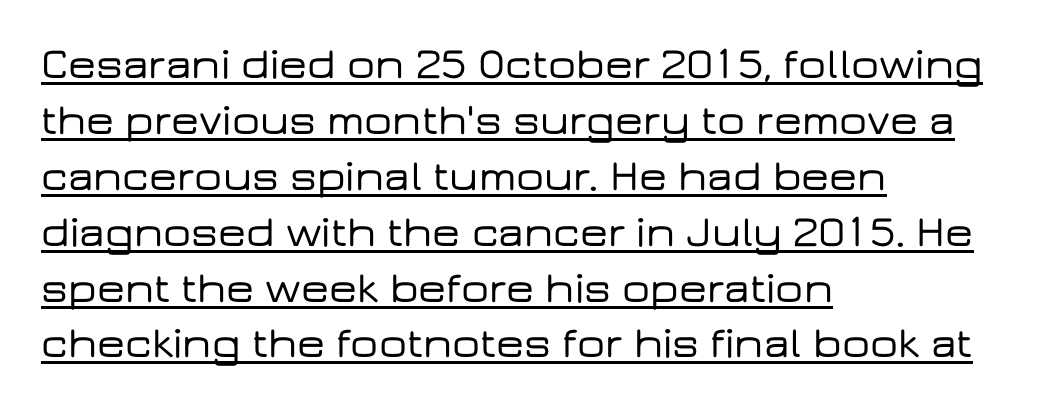
The ragged edge is on the right, which tells us the setting is flush left. The typeface chosen for these lines omits serifs. The horizontal fit of the characters is conventional and even. These characters rest on top of a visible drawn line.
